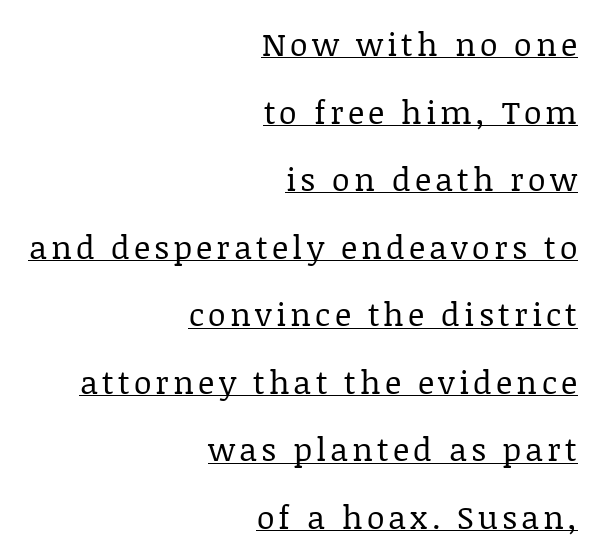
Leading is clearly above the norm, producing a sparse column. Do the characters align in a grid? No, the font is proportional. This is roman type, the default non-slanted kind. Check where the strokes stop: tiny serifs finish them off. The face used here appears with an underline applied.
